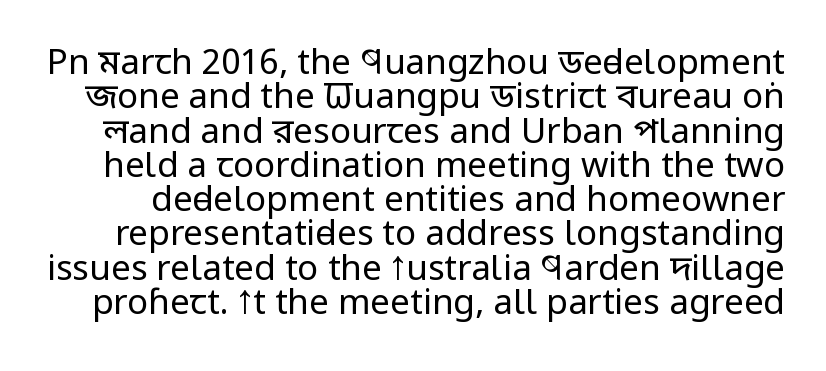
{"serif": "no", "italic": "no", "bold": "no", "weight": "regular", "width": "condensed", "stroke_contrast": "low", "x_height": "large", "monospaced": "no", "underline": "no", "line_spacing": "tight", "line_spacing_ratio": 0.98, "letter_spacing": "normal", "letter_spacing_em": 0.0, "glyph_px": 35}
